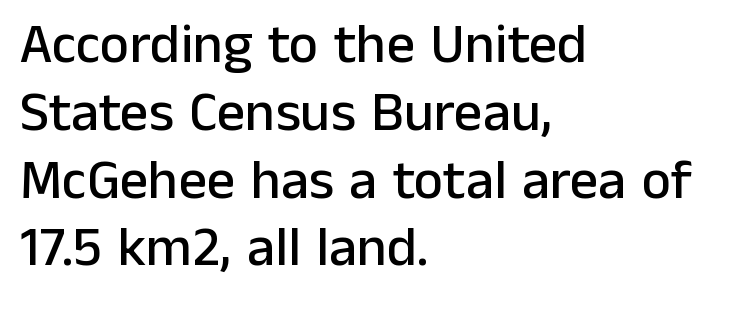
Posture: vertical. Standard letterfit; no display-style spreading of the glyphs. Looks like regular typesetting: each glyph gets only the width it needs. Horizontally, the lines are justified to the leading edge only. Unmarked baselines from the first word to the last. Serif or sans? Sans — the stroke terminals are bare.
